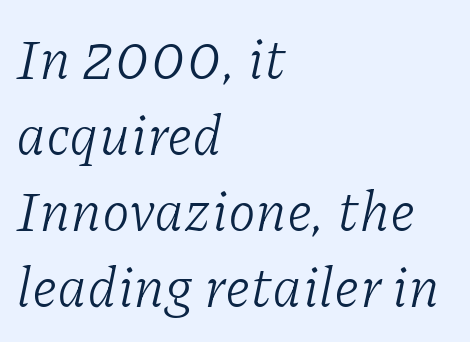
{"serif": "yes", "italic": "yes", "lean": "right", "slant_degrees": 11, "bold": "no", "weight": "light", "width": "normal", "stroke_contrast": "low", "x_height": "medium", "monospaced": "no", "underline": "no", "align": "left", "line_spacing": "normal", "line_spacing_ratio": 1.36, "letter_spacing": "normal", "letter_spacing_em": 0.0, "glyph_px": 56}
